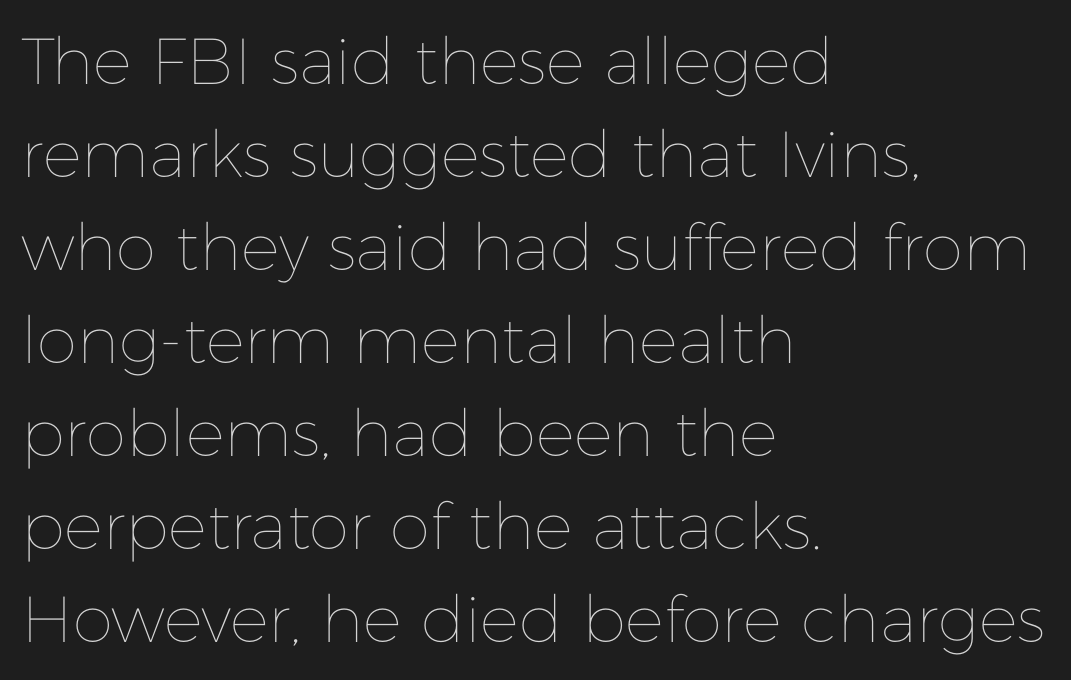
Compared with a typical body face, this is equally light or lighter still. Posture: straight, roman, zero tilt. Bare-footed words on every line. Here the designer chose a conventional face with non-uniform glyph widths. Notice how descenders clear the ascenders below comfortably — that's standard leading.
